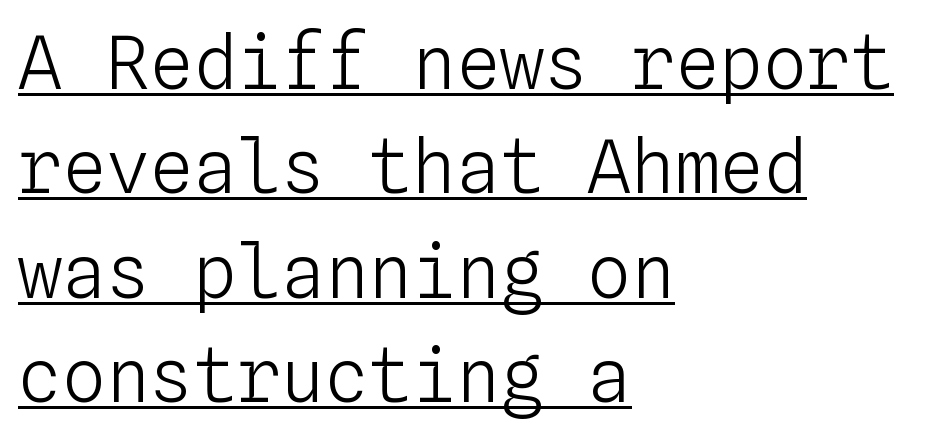
The image shows 73 px light type, upright, monospaced; set left-aligned, normal line spacing (1.43x), normal letter spacing, underlined; low stroke contrast and a medium x-height.
